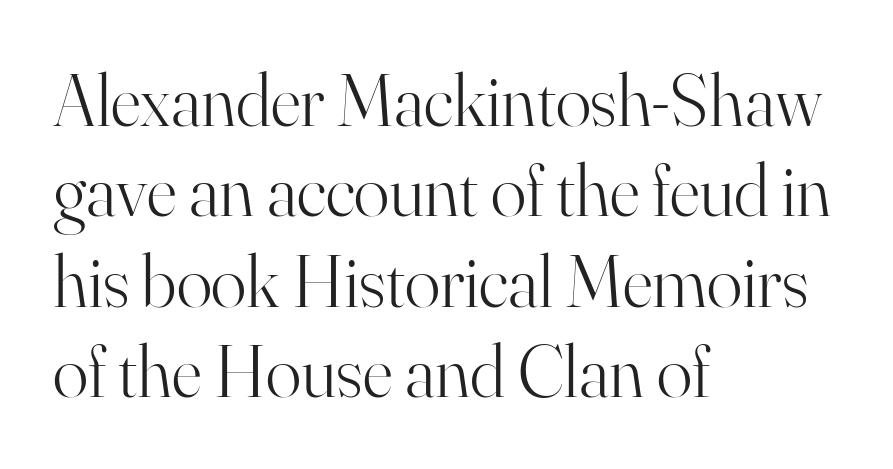
Q: Is the text bold? A: No.
Q: Is the text italic (slanted)? A: No, it is upright.
Q: Is the typeface a serif or a sans-serif typeface? A: Serif.
Q: Is the text underlined? A: No.
Q: How is the paragraph aligned? A: Left-aligned.
Q: Is the spacing between letters normal or unusually wide? A: Normal.
Q: Width (condensed, normal, or wide)? A: Normal.
Q: Stroke contrast? A: High.
Q: x-height? A: Small.
Q: Monospaced? A: No.
